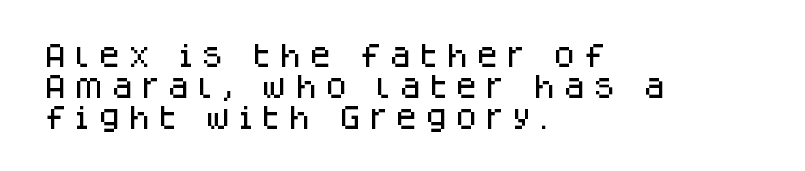
The image shows 26 px text type, upright; set left-aligned, line spacing 1.2x, unusually wide letter spacing (+0.28 em), not underlined.
